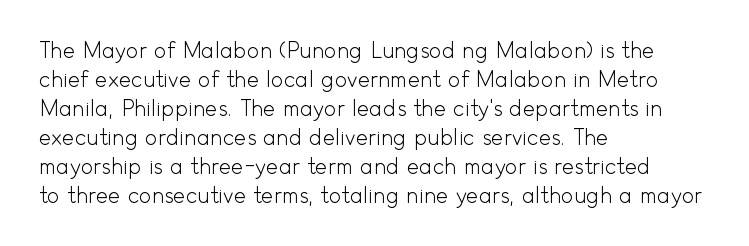
Q: Is the text bold? A: No.
Q: Is the text italic (slanted)? A: No, it is upright.
Q: Is the text underlined? A: No.
Q: How is the paragraph aligned? A: Left-aligned.
Q: Is the spacing between letters normal or unusually wide? A: Normal.
Q: Is the spacing between lines tight, normal or loose? A: Normal.
